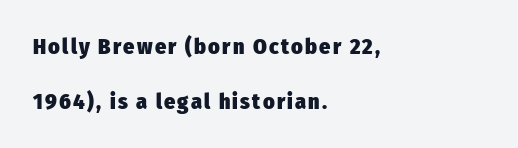
The image shows 22 px bold type, upright; set left-aligned, loose line spacing (2.5x), not underlined.
